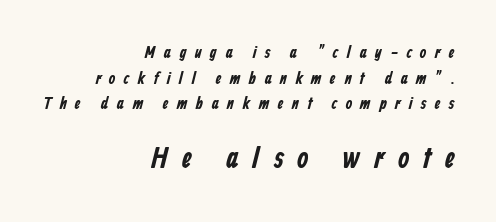
The image shows 29 px condensed sans-serif type; set right-aligned, normal line spacing (1.51x), unusually wide letter spacing (+0.48 em), not underlined; the second (bottom) block is 1.71x larger; low stroke contrast and a medium x-height.
